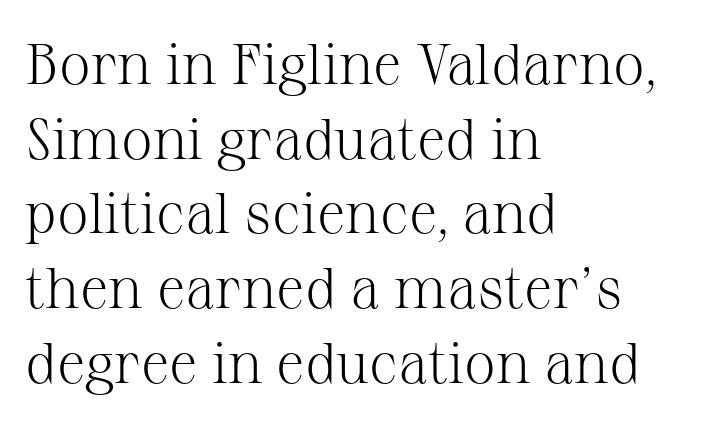
{"serif": "yes", "italic": "no", "bold": "no", "weight": "light", "width": "normal", "stroke_contrast": "medium", "x_height": "medium", "monospaced": "no", "underline": "no", "align": "left", "line_spacing": "normal", "line_spacing_ratio": 1.31, "letter_spacing": "normal", "letter_spacing_em": 0.0, "glyph_px": 57}
